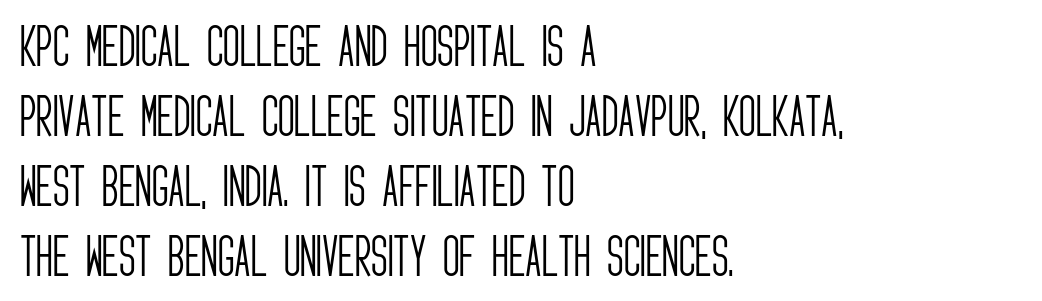
{"serif": "no", "italic": "no", "bold": "no", "weight": "light", "width": "condensed", "stroke_contrast": "low", "x_height": "large", "monospaced": "no", "underline": "no", "align": "left", "line_spacing": "normal", "line_spacing_ratio": 1.52, "letter_spacing": "normal", "letter_spacing_em": 0.0, "glyph_px": 46}
